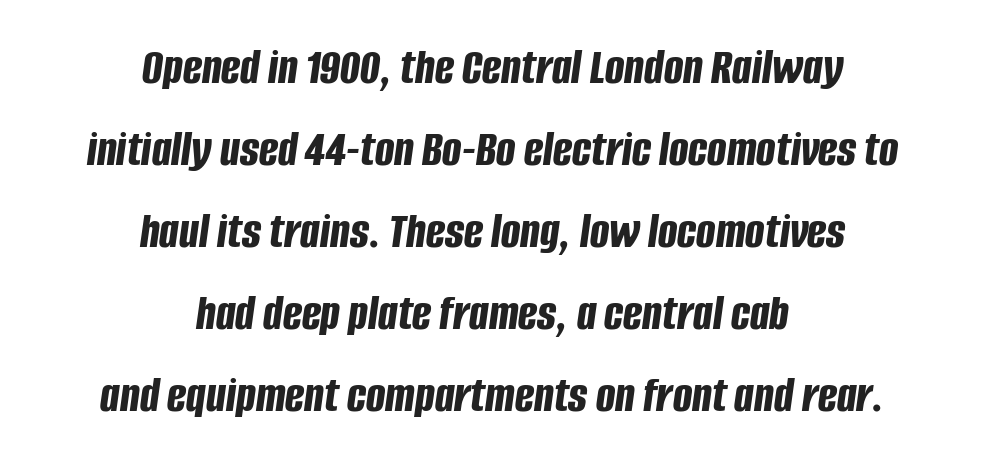
{"italic": "yes", "lean": "right", "slant_degrees": 8, "bold": "yes", "weight": "bold", "width": "condensed", "stroke_contrast": "low", "x_height": "large", "monospaced": "no", "underline": "no", "align": "center", "line_spacing": "normal", "line_spacing_ratio": 1.61, "letter_spacing": "normal", "letter_spacing_em": 0.0, "glyph_px": 51}
